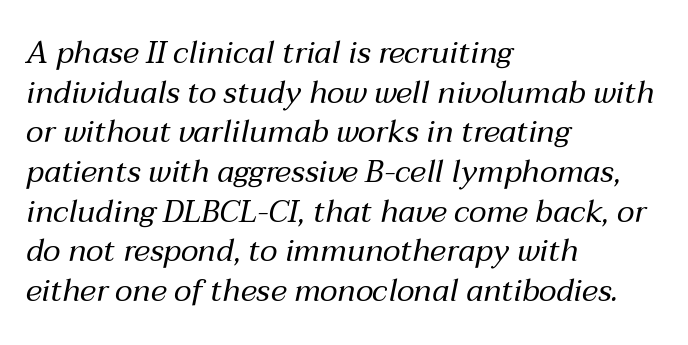
Q: Is the text bold? A: No.
Q: Is the text italic (slanted)? A: Yes, it leans right by about 12 degrees.
Q: Is the text underlined? A: No.
Q: How is the paragraph aligned? A: Left-aligned.
Q: Is the spacing between letters normal or unusually wide? A: Normal.
Q: Is the spacing between lines tight, normal or loose? A: Normal.
Q: Width (condensed, normal, or wide)? A: Normal.
Q: Stroke contrast? A: Medium.
Q: x-height? A: Medium.
Q: Monospaced? A: No.
